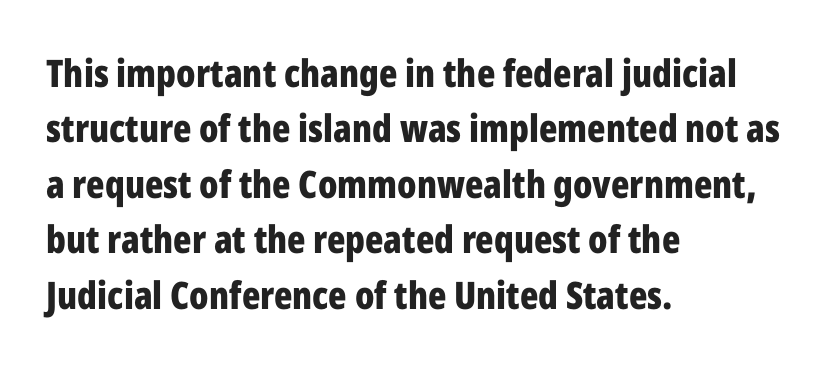
The image shows 38 px bold, condensed sans-serif type, upright; set left-aligned, normal line spacing (1.46x), normal letter spacing, not underlined; low stroke contrast and a medium x-height.
